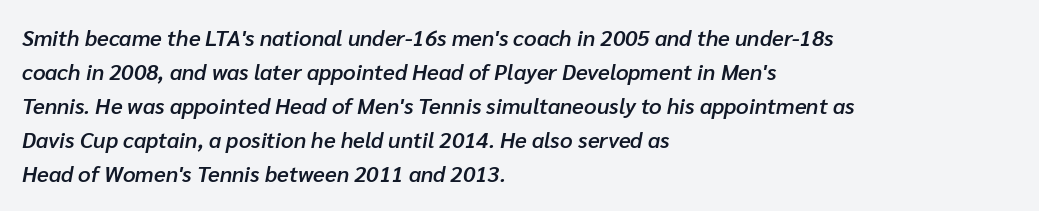
A fair bit of extra ink — the face is semibold, not bold. Left-aligned paragraph, ragged on the right. Line spacing here is normal. Tracking here is standard; glyphs follow each other at the usual distance.
